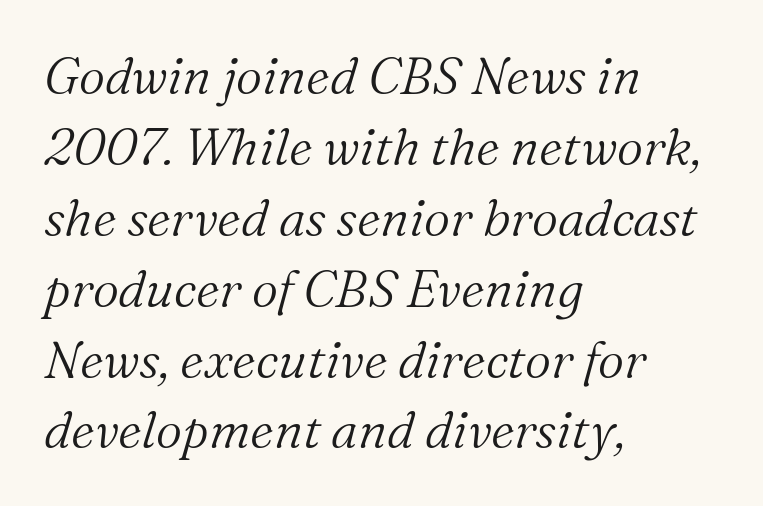
Q: Is the text bold? A: No.
Q: Is the text italic (slanted)? A: Yes, it leans right by about 16 degrees.
Q: Is the typeface a serif or a sans-serif typeface? A: Serif.
Q: Is the text underlined? A: No.
Q: How is the paragraph aligned? A: Left-aligned.
Q: Is the spacing between letters normal or unusually wide? A: Normal.
Q: Is the spacing between lines tight, normal or loose? A: Normal.
Q: Width (condensed, normal, or wide)? A: Normal.
Q: Stroke contrast? A: Medium.
Q: x-height? A: Medium.
Q: Monospaced? A: No.
